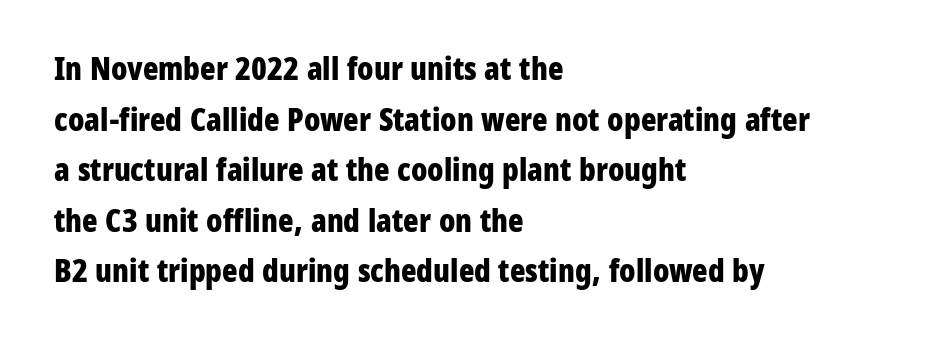
Q: Is the text bold? A: Yes.
Q: Is the text italic (slanted)? A: No, it is upright.
Q: Is the typeface a serif or a sans-serif typeface? A: Sans-serif.
Q: Is the text underlined? A: No.
Q: How is the paragraph aligned? A: Left-aligned.
Q: Is the spacing between letters normal or unusually wide? A: Normal.
Q: Is the spacing between lines tight, normal or loose? A: Normal.
Q: Width (condensed, normal, or wide)? A: Condensed.
Q: Stroke contrast? A: Low.
Q: x-height? A: Medium.
Q: Monospaced? A: No.
